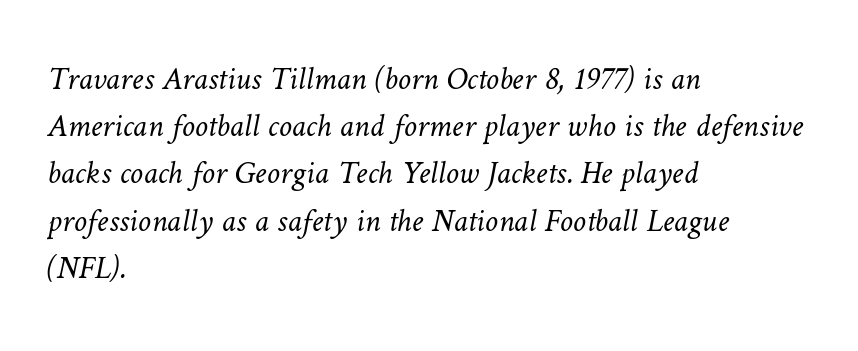
{"bold": "no", "weight": "light", "width": "normal", "stroke_contrast": "low", "x_height": "medium", "monospaced": "no", "underline": "no", "align": "left", "line_spacing": "normal", "line_spacing_ratio": 1.43, "letter_spacing": "normal", "letter_spacing_em": 0.0, "glyph_px": 33}
